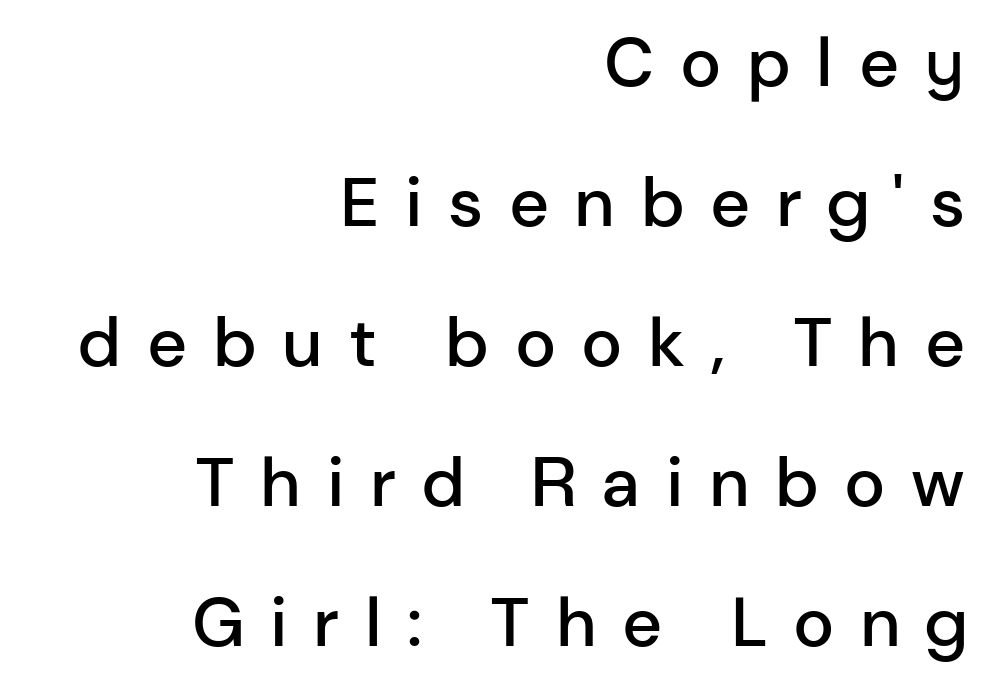
The image shows 69 px semibold sans-serif type, upright; set right-aligned, loose line spacing (2.03x), unusually wide letter spacing (+0.37 em), not underlined; low stroke contrast and a medium x-height.
